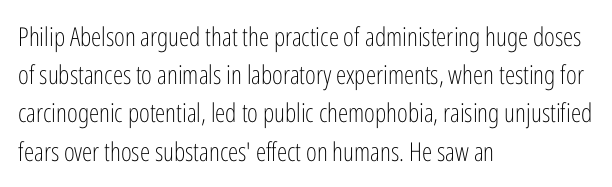
The image shows 26 px text type, upright; set left-aligned, normal line spacing (1.47x), normal letter spacing, not underlined.
